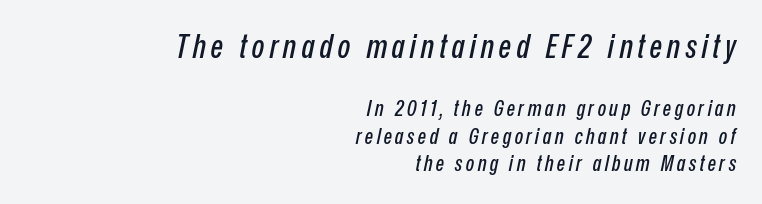
These lines are rendered in a variable-pitch font. Which margin do the lines hug? The right one — the left edge is uneven. The rows are spaced the way most documents space them. Block one is the big one; block two sits smaller underneath. Does the lettering tilt? It does — this is italic. Honestly, there is no underline to notice here at all.
